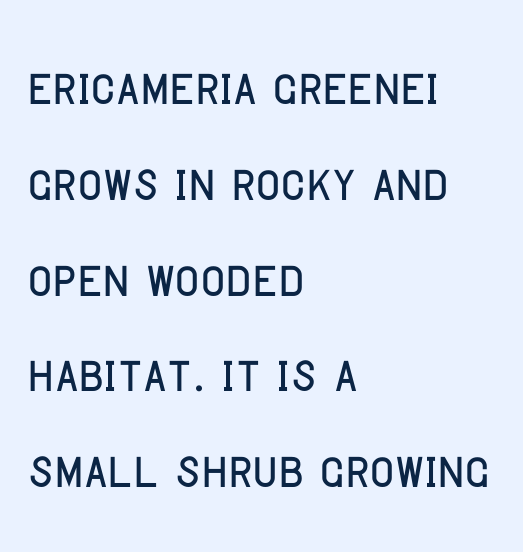
{"serif": "no", "italic": "no", "width": "condensed", "stroke_contrast": "low", "x_height": "large", "monospaced": "no", "underline": "no", "align": "left", "line_spacing": "normal", "line_spacing_ratio": 1.43, "letter_spacing": "normal", "letter_spacing_em": 0.0, "glyph_px": 67}
